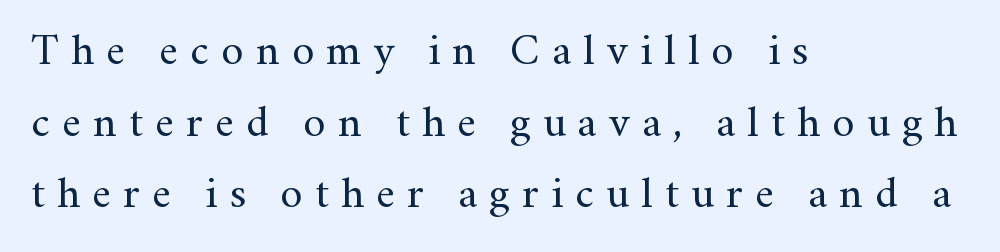
The paragraph shown leans on its left margin. Decoration check: the copy has no underline. Varying glyph widths throughout — classic text-font behaviour. The letters are spread apart with noticeably loose tracking. Classification — serif. A typesetter would call this leading conventional body-copy spacing.
